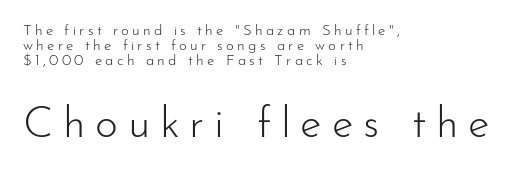
The image shows 44 px light sans-serif type, upright; set left-aligned, tight line spacing (1.01x), unusually wide letter spacing (+0.22 em), not underlined; the second (bottom) block is 2.93x larger; low stroke contrast and a small x-height.
